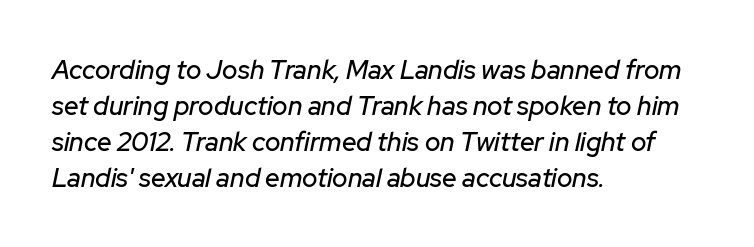
The image shows 26 px text type, italic (leaning right); set left-aligned, normal line spacing (1.38x), normal letter spacing, not underlined.
